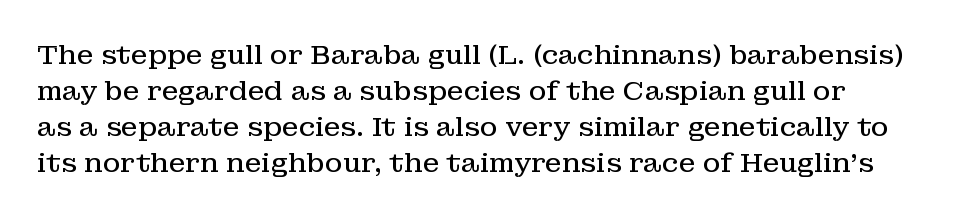
The image shows 27 px text type, upright; set normal line spacing (1.33x), normal letter spacing, not underlined.
